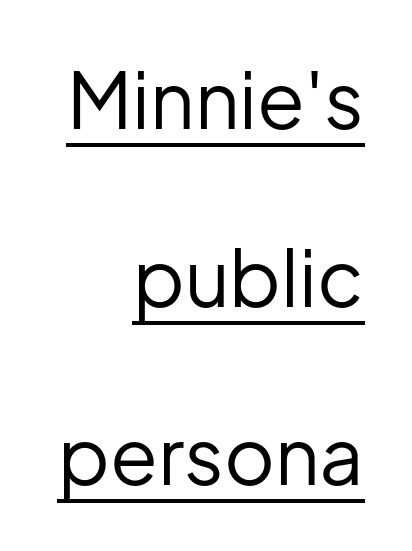
Q: Is the text bold? A: No.
Q: Is the text italic (slanted)? A: No, it is upright.
Q: Is the typeface a serif or a sans-serif typeface? A: Sans-serif.
Q: Is the text underlined? A: Yes.
Q: How is the paragraph aligned? A: Right-aligned.
Q: Is the spacing between letters normal or unusually wide? A: Normal.
Q: Is the spacing between lines tight, normal or loose? A: Loose.
Q: Width (condensed, normal, or wide)? A: Normal.
Q: Stroke contrast? A: Low.
Q: x-height? A: Medium.
Q: Monospaced? A: No.
